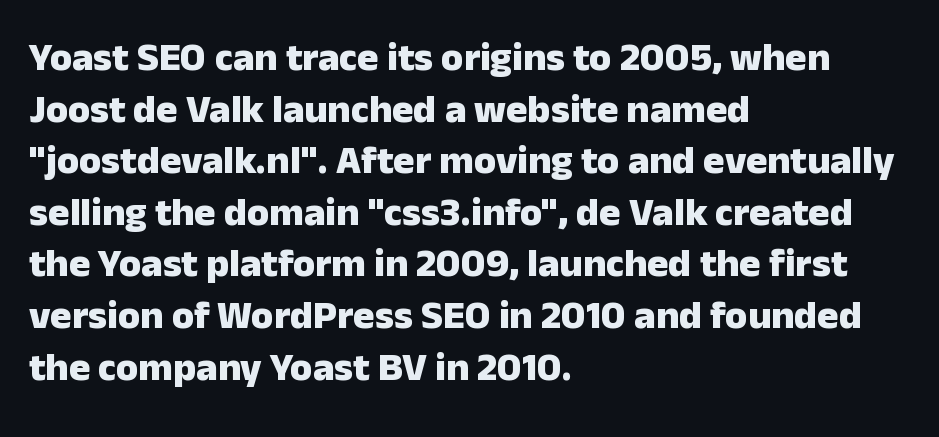
Rows of type keep a routine distance in the vertical direction. To sum up the face: it is a sans, with no serifs. The passage shown is not underscored anywhere. The rendering anchors every line to the left-hand side.
